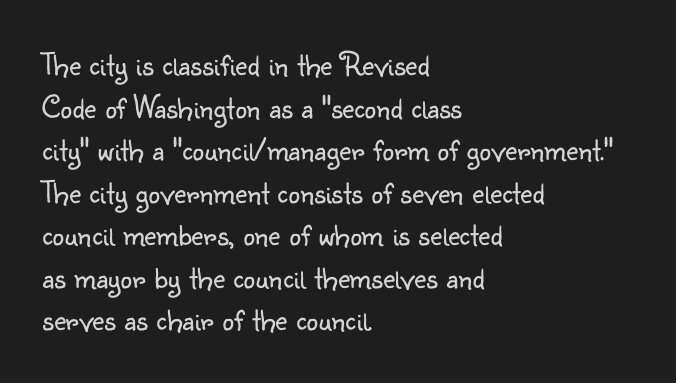
The image shows 33 px light sans-serif type, upright; set left-aligned, normal line spacing (1.29x), normal letter spacing, not underlined; low stroke contrast and a small x-height.
